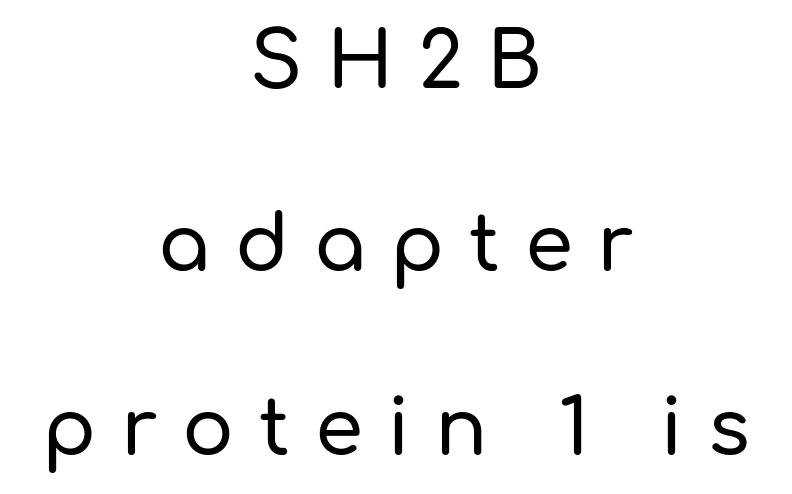
Only glyphs here, with clear space below each row. Is the letter spacing exaggerated? Yes — the characters are pushed far apart. Does the leading feel generous? Absolutely, it's lavish. Centered paragraph, ragged on both sides. The typeface chosen for these lines omits serifs. Tall strokes in this sample are plumb rather than angled.
